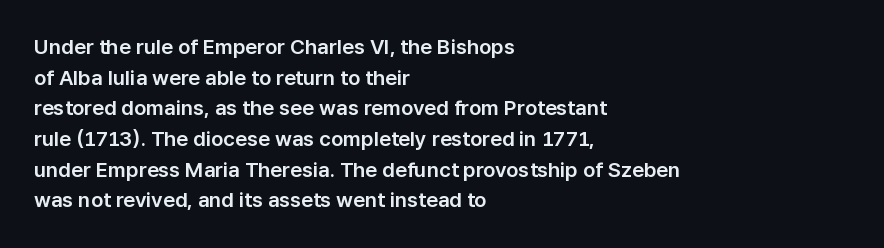
Q: Is the text italic (slanted)? A: No, it is upright.
Q: Is the text underlined? A: No.
Q: How is the paragraph aligned? A: Left-aligned.
Q: Is the spacing between letters normal or unusually wide? A: Normal.
Q: Is the spacing between lines tight, normal or loose? A: Normal.
